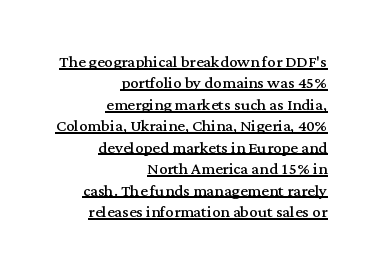
{"italic": "no", "bold": "no", "underline": "yes", "align": "right", "line_spacing": "tight", "line_spacing_ratio": 1.02, "letter_spacing": "normal", "letter_spacing_em": 0.0, "glyph_px": 21}
